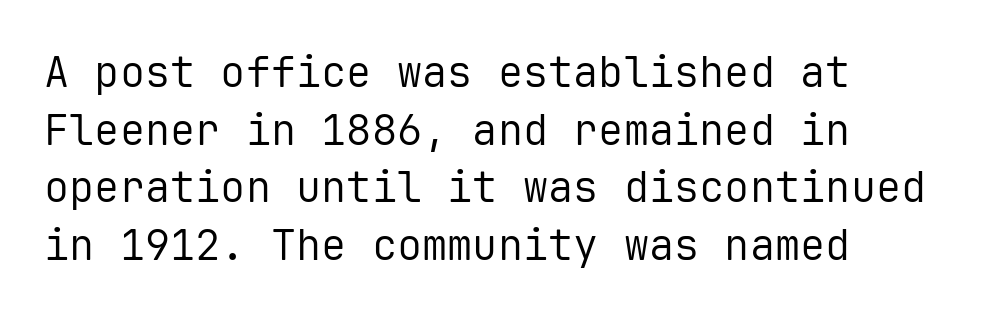
Q: Is the text bold? A: No.
Q: Is the text italic (slanted)? A: No, it is upright.
Q: Is the typeface a serif or a sans-serif typeface? A: Sans-serif.
Q: Is the text underlined? A: No.
Q: Is the spacing between letters normal or unusually wide? A: Normal.
Q: Is the spacing between lines tight, normal or loose? A: Normal.
Q: Width (condensed, normal, or wide)? A: Normal.
Q: Stroke contrast? A: Low.
Q: x-height? A: Medium.
Q: Monospaced? A: Yes.
